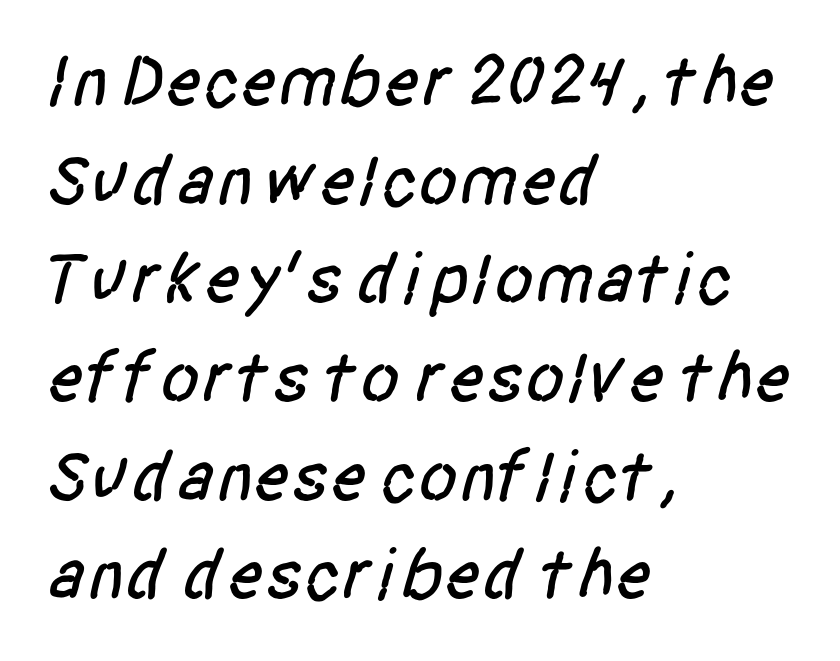
{"serif": "no", "width": "condensed", "stroke_contrast": "low", "x_height": "large", "monospaced": "no", "underline": "no", "align": "left", "line_spacing": "normal", "line_spacing_ratio": 1.37, "letter_spacing": "normal", "letter_spacing_em": 0.0, "glyph_px": 72}
